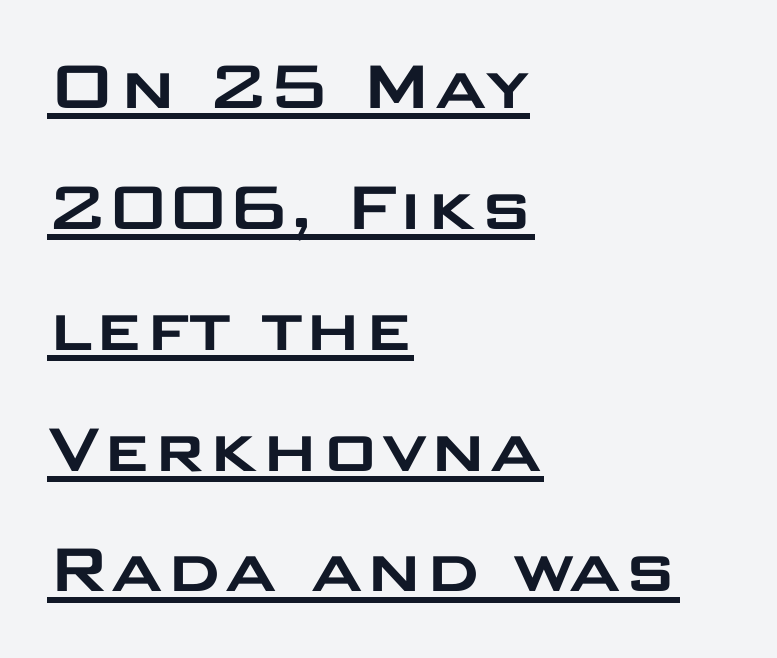
Underline: present. Italic? Not at all — the glyphs are vertical. These lines keep a tight, regular rhythm from letter to letter. Is this a sans? Yes — the strokes have no serifs.
